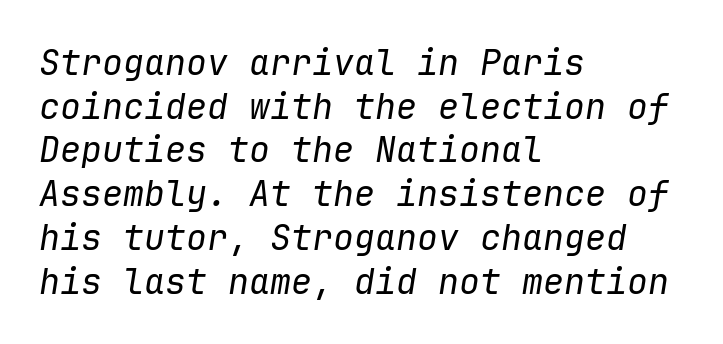
The image shows 35 px regular-weight type, italic (leaning right), monospaced; set left-aligned, normal line spacing (1.25x), normal letter spacing, not underlined; low stroke contrast and a medium x-height.
